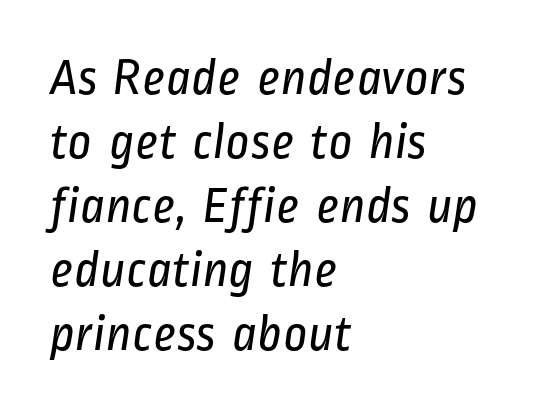
{"serif": "no", "bold": "no", "weight": "regular", "width": "condensed", "stroke_contrast": "low", "x_height": "medium", "monospaced": "no", "underline": "no", "align": "left", "line_spacing_ratio": 1.23, "letter_spacing": "normal", "letter_spacing_em": 0.0, "glyph_px": 52}
